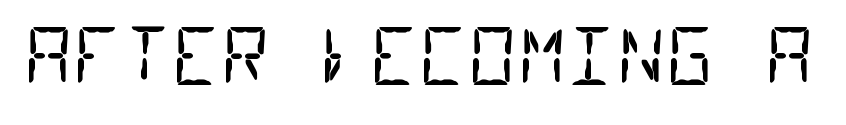
The image shows 76 px regular-weight, condensed sans-serif type, monospaced; set normal letter spacing, not underlined; low stroke contrast and a large x-height.
